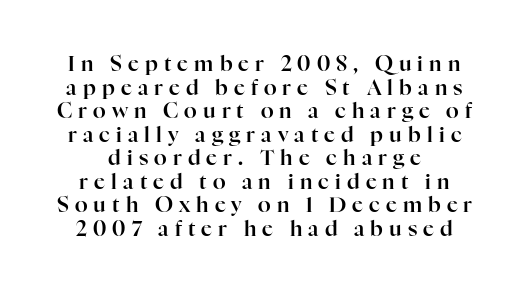
{"italic": "no", "underline": "no", "line_spacing": "tight", "line_spacing_ratio": 1.12, "letter_spacing": "wide", "letter_spacing_em": 0.29, "glyph_px": 21}
